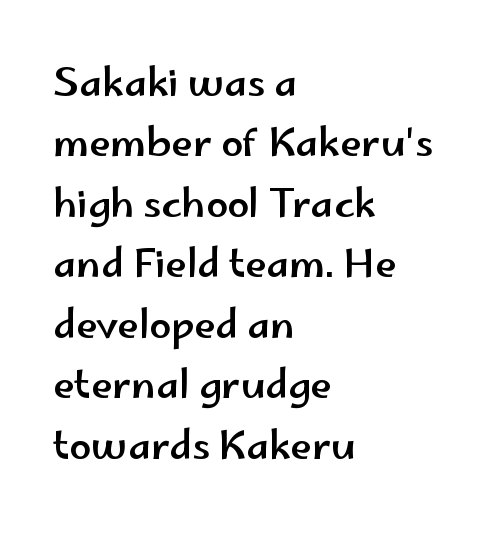
{"serif": "no", "italic": "no", "width": "wide", "stroke_contrast": "low", "x_height": "small", "monospaced": "no", "underline": "no", "align": "left", "line_spacing": "normal", "line_spacing_ratio": 1.55, "letter_spacing": "normal", "letter_spacing_em": 0.0, "glyph_px": 39}
